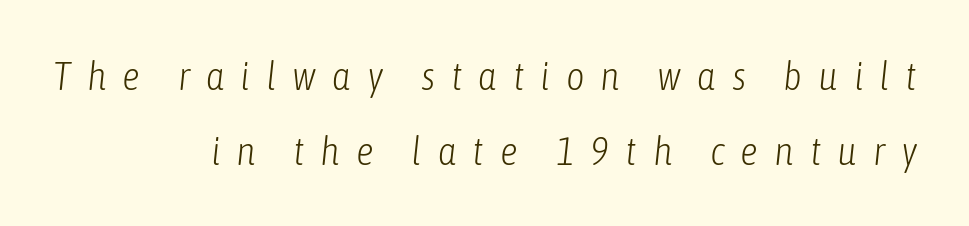
The image shows 40 px light, condensed type, italic (leaning right); set right-aligned, line spacing 1.87x, unusually wide letter spacing (+0.4 em), not underlined; low stroke contrast and a medium x-height.
